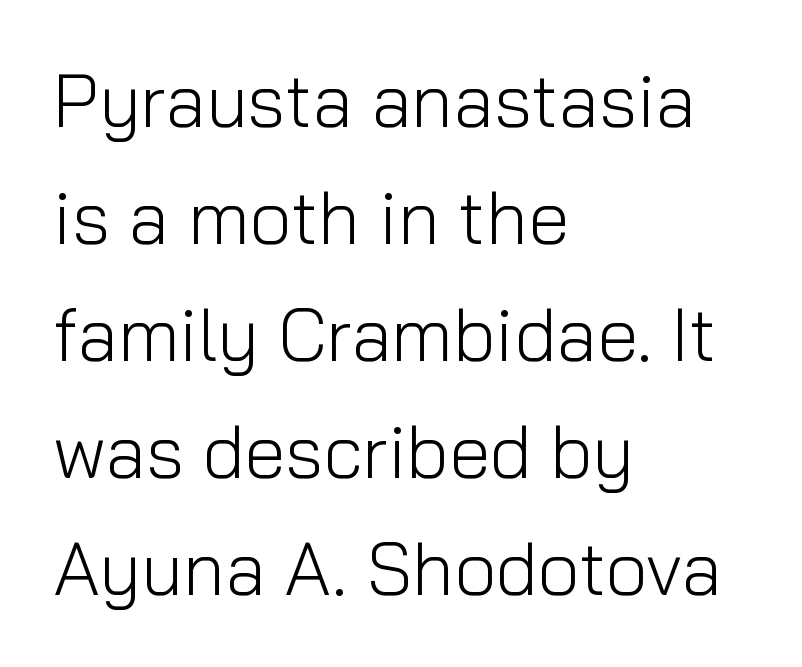
The image shows 74 px light sans-serif type, upright; set left-aligned, normal line spacing (1.58x), normal letter spacing, not underlined; low stroke contrast and a medium x-height.
